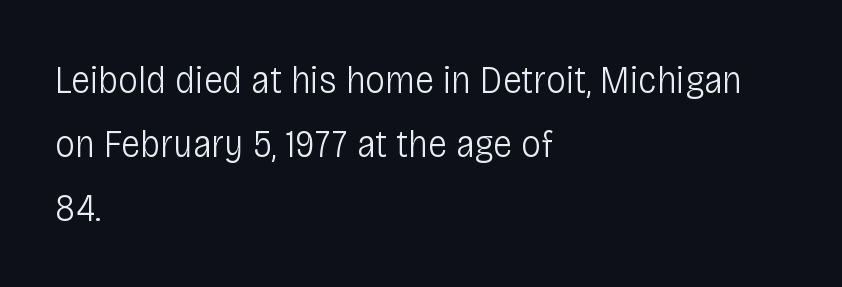
Q: Is the text bold? A: No.
Q: Is the text italic (slanted)? A: No, it is upright.
Q: Is the typeface a serif or a sans-serif typeface? A: Sans-serif.
Q: Is the text underlined? A: No.
Q: How is the paragraph aligned? A: Left-aligned.
Q: Is the spacing between letters normal or unusually wide? A: Normal.
Q: Is the spacing between lines tight, normal or loose? A: Normal.
Q: Width (condensed, normal, or wide)? A: Condensed.
Q: Stroke contrast? A: Low.
Q: x-height? A: Large.
Q: Monospaced? A: No.
